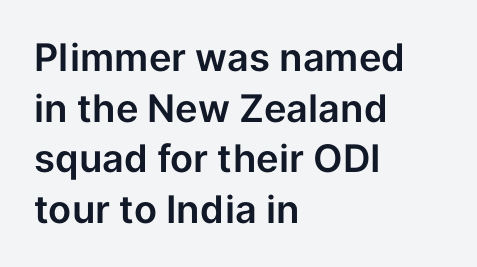
{"serif": "no", "italic": "no", "width": "normal", "stroke_contrast": "low", "x_height": "medium", "monospaced": "no", "underline": "no", "align": "left", "line_spacing": "normal", "line_spacing_ratio": 1.33, "letter_spacing": "normal", "letter_spacing_em": 0.0, "glyph_px": 38}
